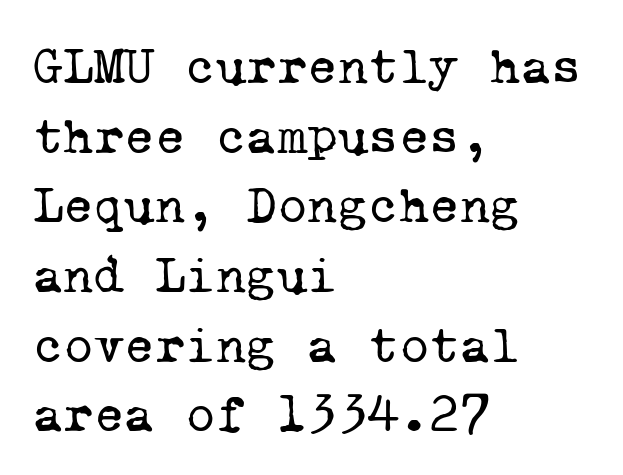
Has an underline been added? It has not. Words appear dense and cohesive because spacing is normal. No chunkiness to these letters — they're not bold. To sum up the face: it has serifs. Fixed-width glyphs throughout — classic coding-font behaviour. Interline gaps are of average width in this sample.
